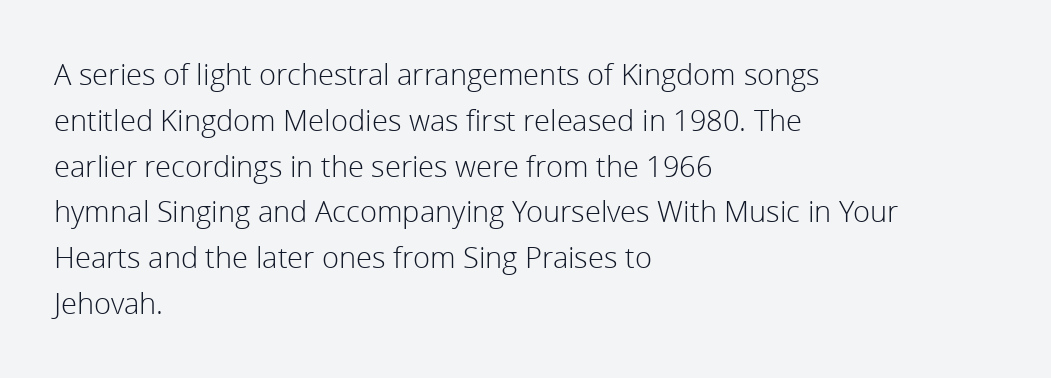
Here the designer chose a conventional face with non-uniform glyph widths. The face used here is rendered with its standard letterfit. Students, observe: this is what conventionally led text looks like. Is the block centered? No — it sits flush against the left margin. The specimen reads as upright at a glance.
